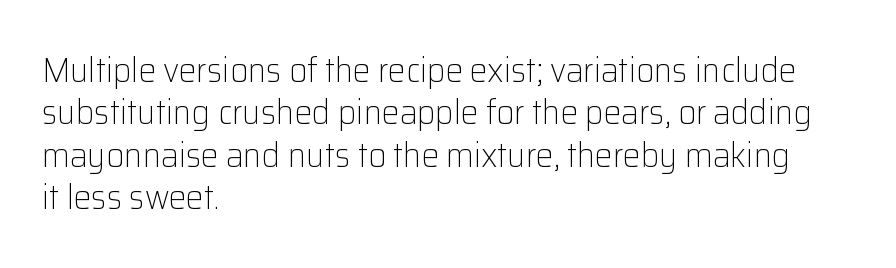
Q: Is the text bold? A: No.
Q: Is the text italic (slanted)? A: No, it is upright.
Q: Is the typeface a serif or a sans-serif typeface? A: Sans-serif.
Q: Is the text underlined? A: No.
Q: How is the paragraph aligned? A: Left-aligned.
Q: Is the spacing between letters normal or unusually wide? A: Normal.
Q: Width (condensed, normal, or wide)? A: Normal.
Q: Stroke contrast? A: Low.
Q: x-height? A: Medium.
Q: Monospaced? A: No.
